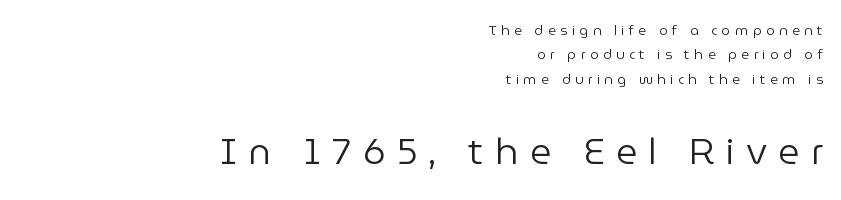
Q: Is the text bold? A: No.
Q: Is the text italic (slanted)? A: No, it is upright.
Q: Is the typeface a serif or a sans-serif typeface? A: Sans-serif.
Q: Is the text underlined? A: No.
Q: How is the paragraph aligned? A: Right-aligned.
Q: Is the spacing between letters normal or unusually wide? A: Unusually wide.
Q: Which block of text is set in a larger size, the first (top) or the second (bottom)? A: The second (bottom) one.
Q: Width (condensed, normal, or wide)? A: Normal.
Q: Stroke contrast? A: Low.
Q: x-height? A: Medium.
Q: Monospaced? A: No.
